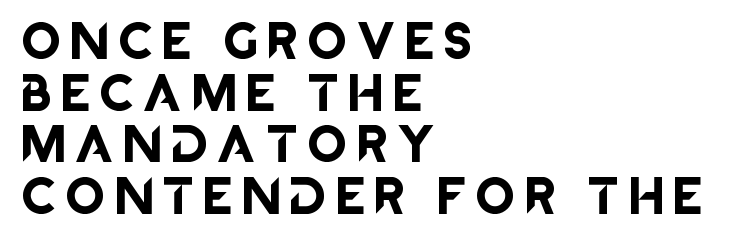
{"serif": "no", "italic": "no", "width": "normal", "stroke_contrast": "low", "x_height": "large", "monospaced": "no", "underline": "no", "align": "left", "line_spacing": "normal", "line_spacing_ratio": 1.36, "letter_spacing": "wide", "letter_spacing_em": 0.33, "glyph_px": 38}
